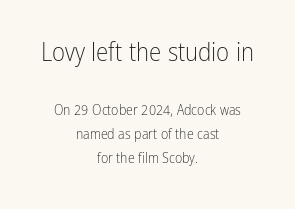
Q: Is the text bold? A: No.
Q: Is the text italic (slanted)? A: No, it is upright.
Q: Is the text underlined? A: No.
Q: How is the paragraph aligned? A: Centered.
Q: Is the spacing between letters normal or unusually wide? A: Normal.
Q: Which block of text is set in a larger size, the first (top) or the second (bottom)? A: The first (top) one.
